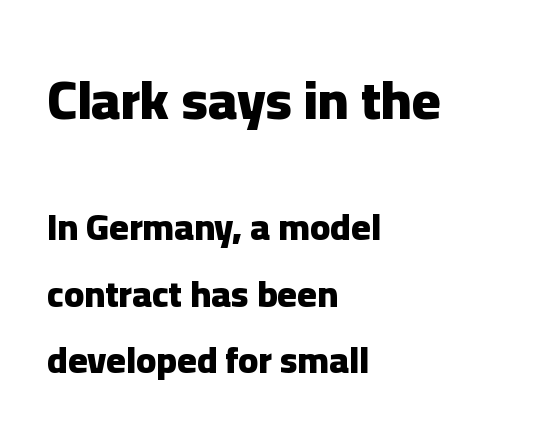
{"serif": "no", "italic": "no", "bold": "yes", "weight": "heavy", "width": "normal", "stroke_contrast": "low", "x_height": "medium", "monospaced": "no", "underline": "no", "align": "left", "line_spacing_ratio": 1.81, "letter_spacing": "normal", "letter_spacing_em": 0.0, "larger_block": "first", "size_ratio": 1.49, "glyph_px": 55}
